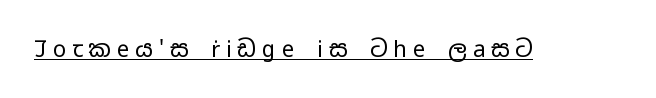
Q: Is the text bold? A: No.
Q: Is the text italic (slanted)? A: No, it is upright.
Q: Is the text underlined? A: Yes.
Q: Is the spacing between letters normal or unusually wide? A: Unusually wide.
